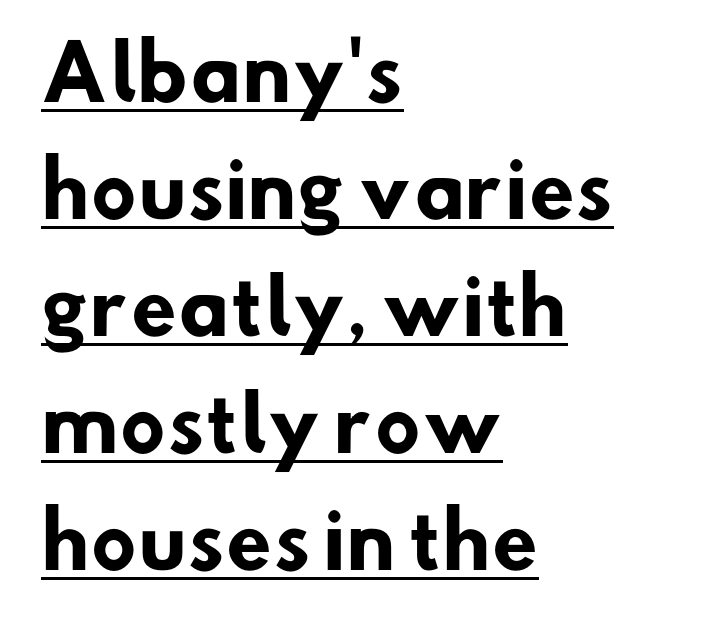
I'd call this a sans setting — the letters go barefoot. Every word sits above its own underline. Leading matches the norm, producing a regular column. This rendering leaves character spacing at its baseline value. This sample has the flowing, uneven cadence of proportional lettering. In terms of weight, the rendering is a true, heavy bold.
